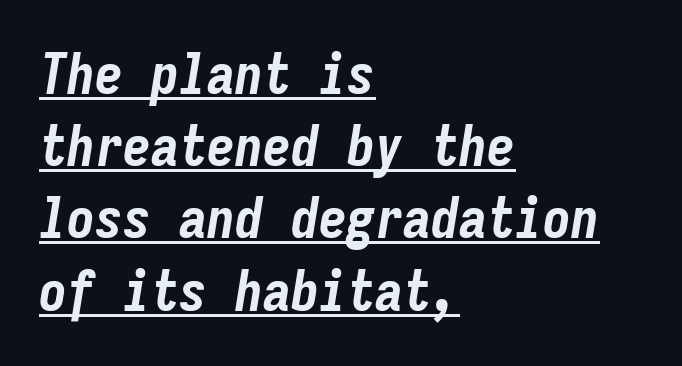
Q: Is the text bold? A: Yes.
Q: Is the text italic (slanted)? A: Yes, it leans right by about 9 degrees.
Q: Is the text underlined? A: Yes.
Q: How is the paragraph aligned? A: Left-aligned.
Q: Is the spacing between letters normal or unusually wide? A: Normal.
Q: Is the spacing between lines tight, normal or loose? A: Normal.
Q: Width (condensed, normal, or wide)? A: Condensed.
Q: Stroke contrast? A: Low.
Q: x-height? A: Medium.
Q: Monospaced? A: Yes.
